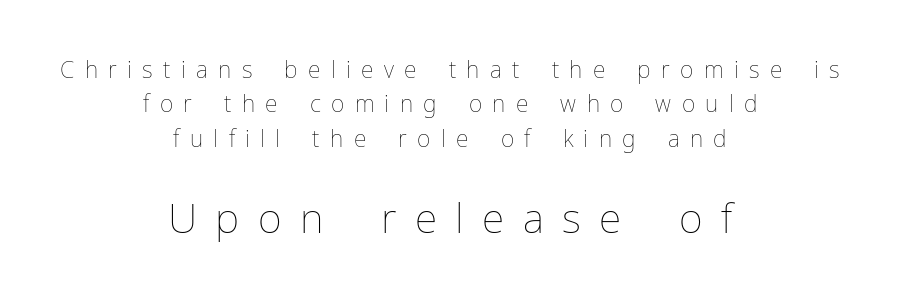
Stem width sits at or under what a default text font uses. The whitespace from short lines is split evenly between both sides. The later block is typeset at a bigger size than the earlier block. Glance below the letters and you will spot only blank space. This sample keeps an unexceptional amount of space between lines. Letter spacing: wide.
